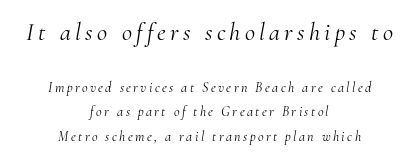
The letterforms sit at book weight or below. The first block has been scaled up relative to the second. Rendered with sloped, italic letterforms. The passage is arranged like a title page — every line centered. The foot of each line stays bare and open.
